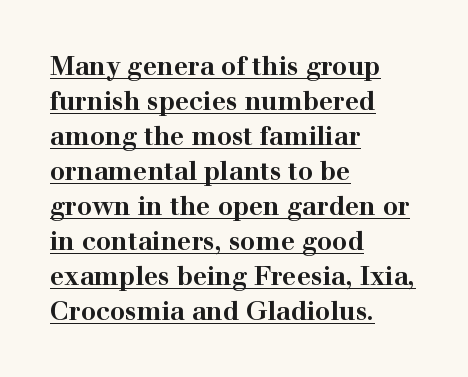
{"italic": "no", "bold": "yes", "underline": "yes", "align": "left", "line_spacing": "normal", "line_spacing_ratio": 1.4, "letter_spacing": "normal", "letter_spacing_em": 0.0, "glyph_px": 25}
